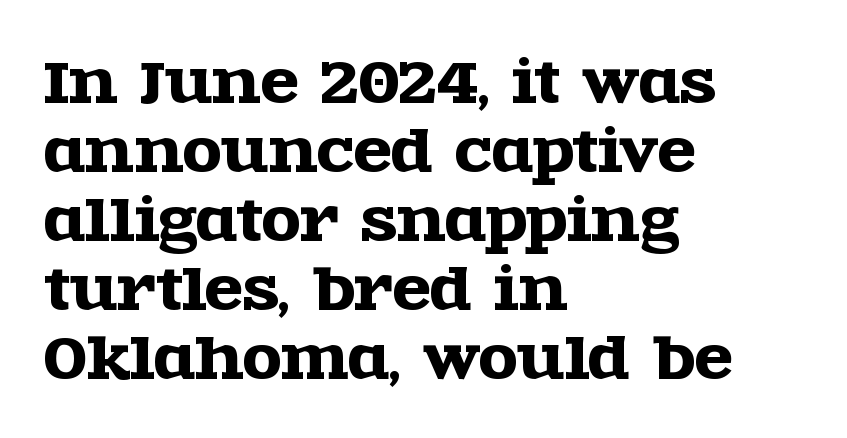
{"serif": "yes", "italic": "no", "width": "wide", "x_height": "large", "monospaced": "no", "underline": "no", "align": "left", "line_spacing_ratio": 1.23, "letter_spacing": "normal", "letter_spacing_em": 0.0, "glyph_px": 56}
